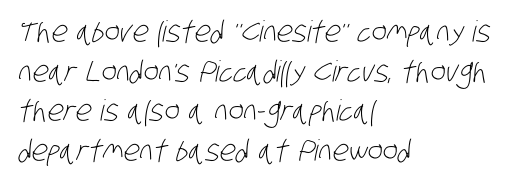
Whoever set this chose a conventional vertical rhythm. No chunkiness to these letters — they're not bold. The typesetter chose a ragged-right arrangement here. Spacing between characters is what you'd get straight out of the box.
